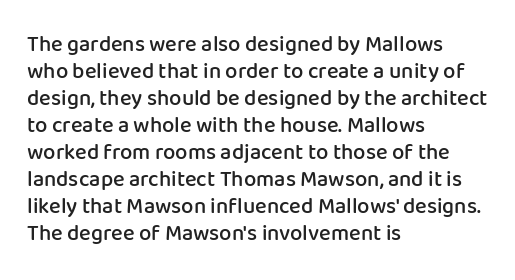
The gap between lines stays unmarked. Casual observation: everything's shoved over to the left. The glyphs have the mass of a demibold cut, below bold. The lettering stays uniformly vertical, giving the passage a roman look. Honestly, the letter spacing is just normal — you wouldn't notice it.
